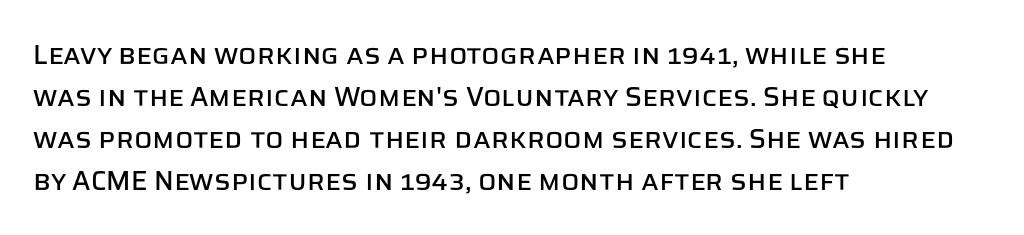
The image shows 27 px text type, upright; set left-aligned, normal line spacing (1.55x), normal letter spacing, not underlined.
